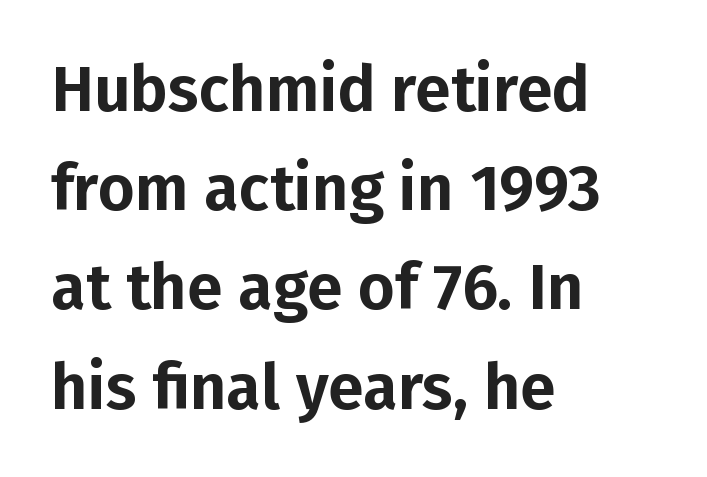
This sample uses an upright cut, with every glyph sitting square on the baseline. The type is set solid horizontally, with unmodified tracking. Grotesque or geometric, the face here clearly has no serifs. Where is the straight margin? On the left.
